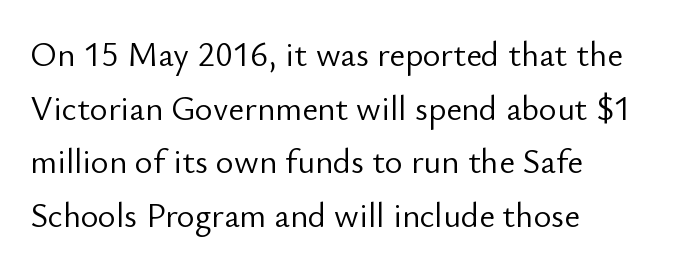
{"serif": "no", "italic": "no", "bold": "no", "weight": "light", "width": "normal", "stroke_contrast": "low", "x_height": "small", "monospaced": "no", "underline": "no", "align": "left", "line_spacing": "normal", "line_spacing_ratio": 1.58, "letter_spacing": "normal", "letter_spacing_em": 0.0, "glyph_px": 34}
